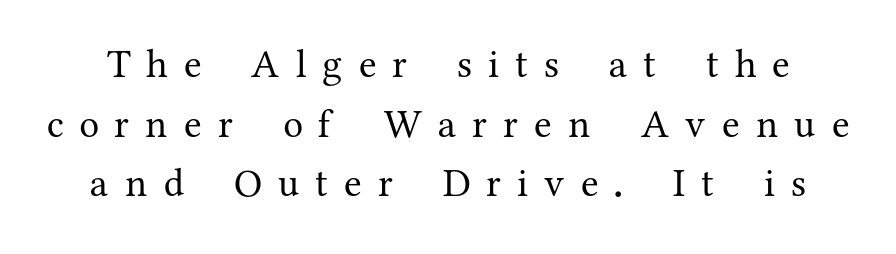
The image shows 40 px regular-weight serif type, upright; set normal line spacing (1.49x), unusually wide letter spacing (+0.4 em), not underlined; medium stroke contrast and a medium x-height.
